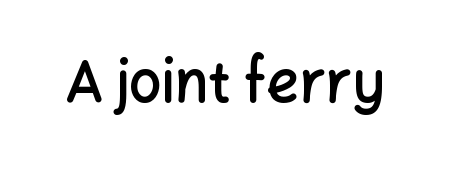
The characters display no serif detailing; their extremities are plain. Typesetter's note: demi weight, one step under bold. The horizontal fit of the characters is conventional and even. Bare-footed words on every line.
